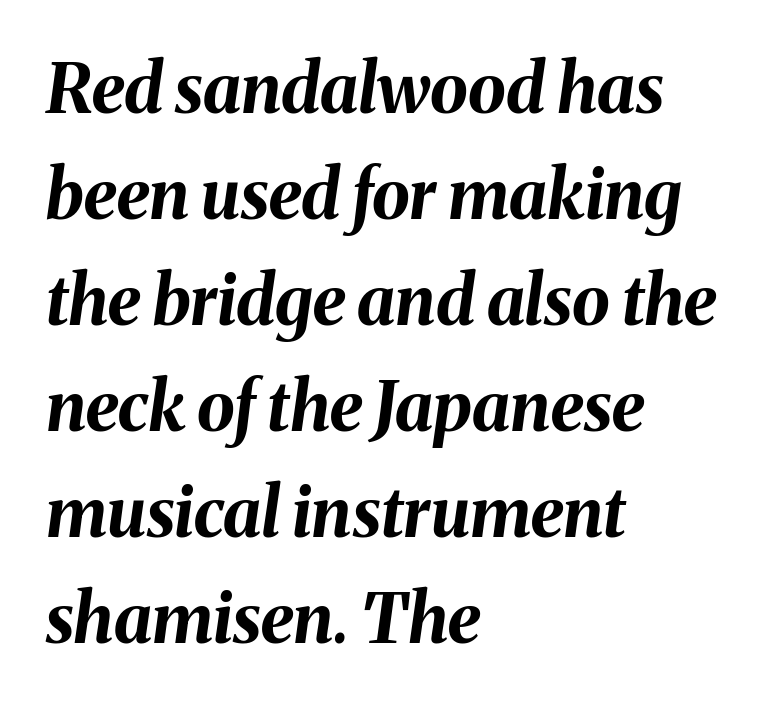
Descenders are the only things crossing below the line. Is the block centered? No — it sits flush against the left margin. Each letter keeps its own natural width here, so spacing adapts to shape. What's the leading like? Ordinary, nothing unusual. Tracking value appears to be zero — textbook default spacing. Italic: yes, the glyphs are oblique.
